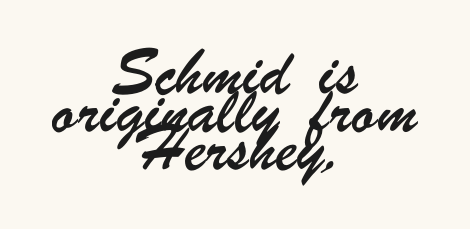
Horizontal alignment here is central, giving a formal, balanced look. Note: no serifs on the glyphs. Compared with typical paragraphs, the rows here are spaced about the same. Anything drawn beneath the words? Only blank space. The passage shown is typed in a proportional face where columns would drift. These lines keep a tight, regular rhythm from letter to letter.
